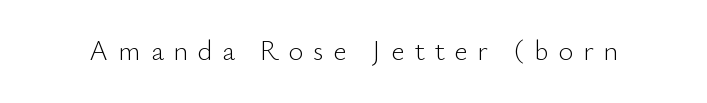
Q: Is the text bold? A: No.
Q: Is the text italic (slanted)? A: No, it is upright.
Q: Is the typeface a serif or a sans-serif typeface? A: Sans-serif.
Q: Is the text underlined? A: No.
Q: Is the spacing between letters normal or unusually wide? A: Unusually wide.
Q: Width (condensed, normal, or wide)? A: Normal.
Q: Stroke contrast? A: Low.
Q: x-height? A: Small.
Q: Monospaced? A: No.
